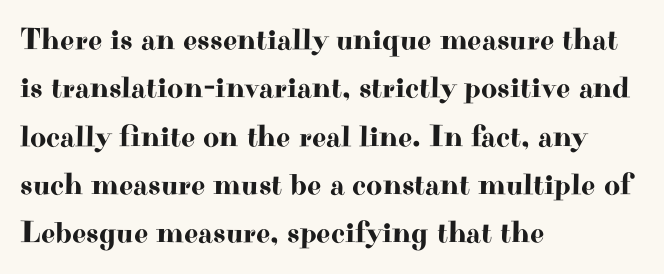
The image shows 31 px wide serif type, upright; set left-aligned, normal line spacing (1.56x), normal letter spacing, not underlined; high stroke contrast and a small x-height.
